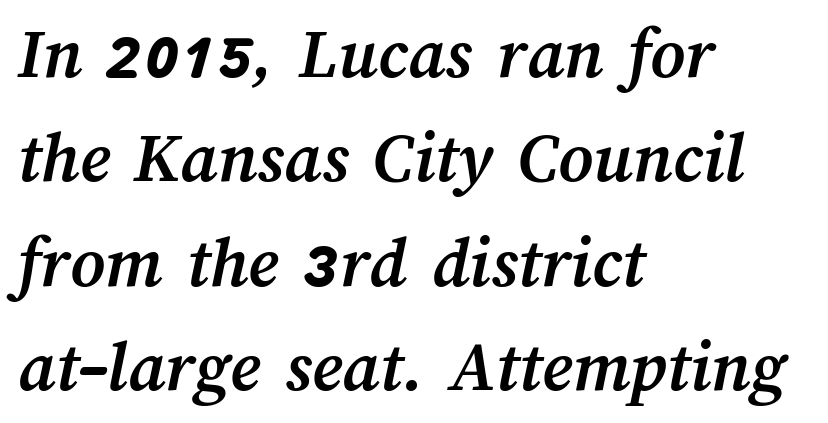
Q: Is the text bold? A: Yes.
Q: Is the text underlined? A: No.
Q: How is the paragraph aligned? A: Left-aligned.
Q: Is the spacing between letters normal or unusually wide? A: Normal.
Q: Is the spacing between lines tight, normal or loose? A: Normal.
Q: Width (condensed, normal, or wide)? A: Normal.
Q: Stroke contrast? A: Medium.
Q: x-height? A: Medium.
Q: Monospaced? A: No.
